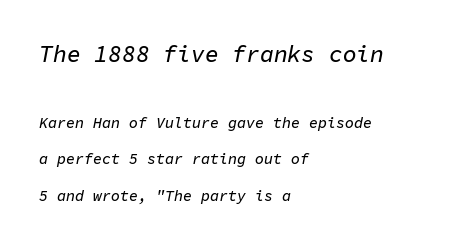
Q: Is the text italic (slanted)? A: Yes, it leans right by about 11 degrees.
Q: Is the text underlined? A: No.
Q: How is the paragraph aligned? A: Left-aligned.
Q: Is the spacing between letters normal or unusually wide? A: Normal.
Q: Is the spacing between lines tight, normal or loose? A: Loose.
Q: Which block of text is set in a larger size, the first (top) or the second (bottom)? A: The first (top) one.
